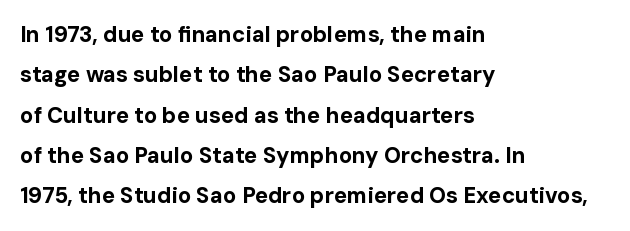
The image shows 22 px bold type, upright; set left-aligned, line spacing 1.83x, normal letter spacing, not underlined.
